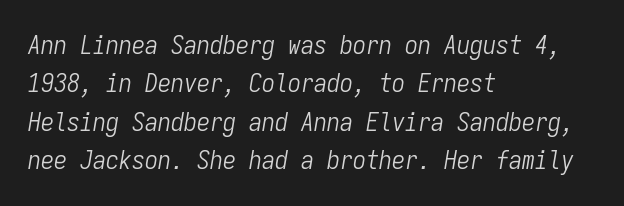
Q: Is the text bold? A: No.
Q: Is the text italic (slanted)? A: Yes, it leans right by about 9 degrees.
Q: Is the text underlined? A: No.
Q: How is the paragraph aligned? A: Left-aligned.
Q: Is the spacing between letters normal or unusually wide? A: Normal.
Q: Is the spacing between lines tight, normal or loose? A: Normal.
